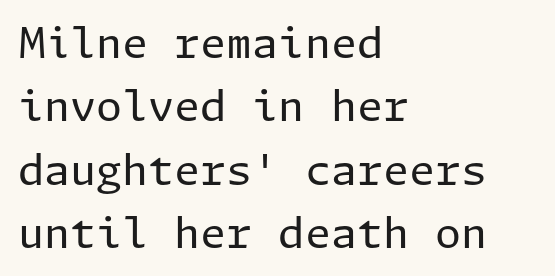
{"serif": "no", "italic": "no", "bold": "no", "weight": "regular", "width": "normal", "stroke_contrast": "low", "x_height": "medium", "underline": "no", "align": "left", "line_spacing": "normal", "line_spacing_ratio": 1.51, "letter_spacing": "normal", "letter_spacing_em": 0.0, "glyph_px": 42}
